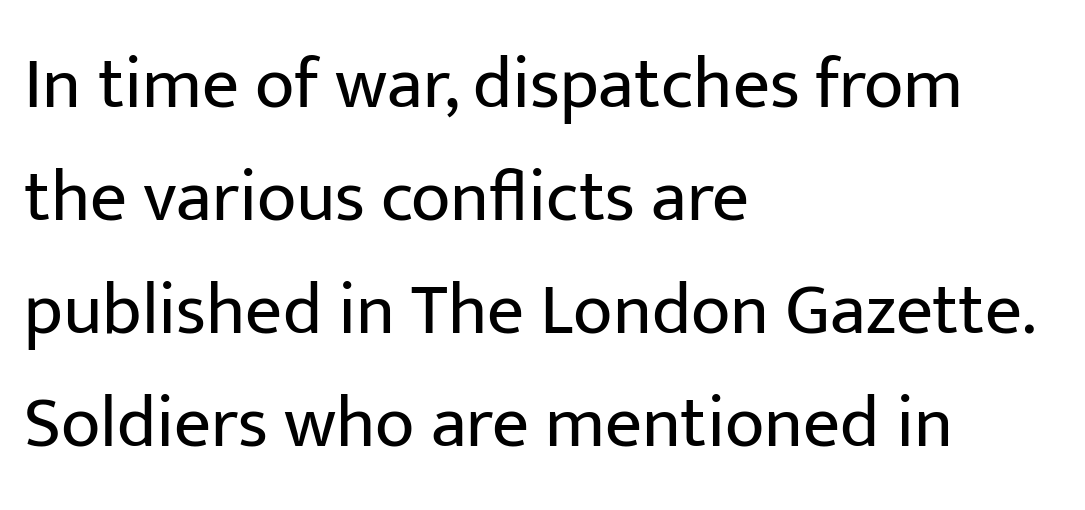
{"serif": "no", "italic": "no", "bold": "no", "weight": "regular", "width": "normal", "stroke_contrast": "low", "x_height": "medium", "monospaced": "no", "underline": "no", "align": "left", "line_spacing": "normal", "line_spacing_ratio": 1.55, "letter_spacing": "normal", "letter_spacing_em": 0.0, "glyph_px": 73}
